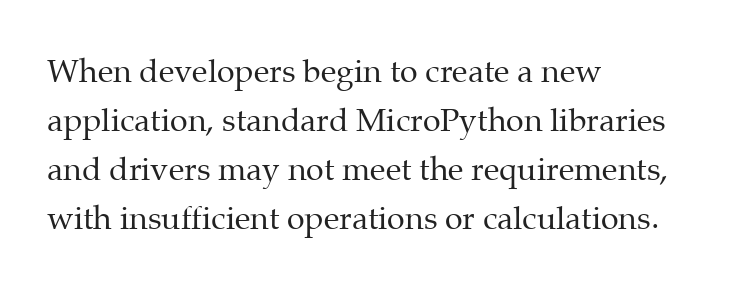
{"serif": "yes", "italic": "no", "bold": "no", "weight": "regular", "width": "normal", "stroke_contrast": "medium", "x_height": "medium", "monospaced": "no", "underline": "no", "align": "left", "line_spacing": "normal", "line_spacing_ratio": 1.53, "letter_spacing": "normal", "letter_spacing_em": 0.0, "glyph_px": 32}
